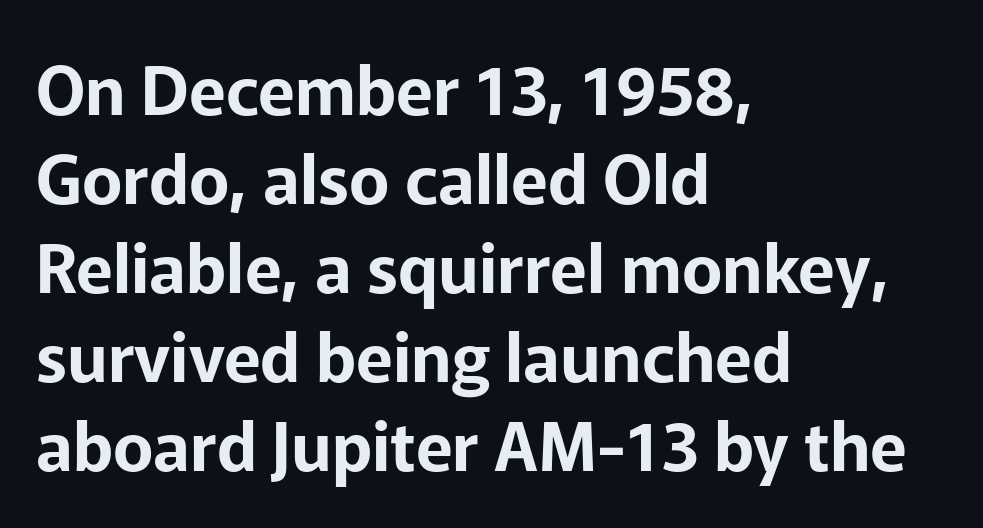
The image shows 68 px sans-serif type, upright; set left-aligned, normal line spacing (1.31x), normal letter spacing, not underlined; low stroke contrast and a medium x-height.
